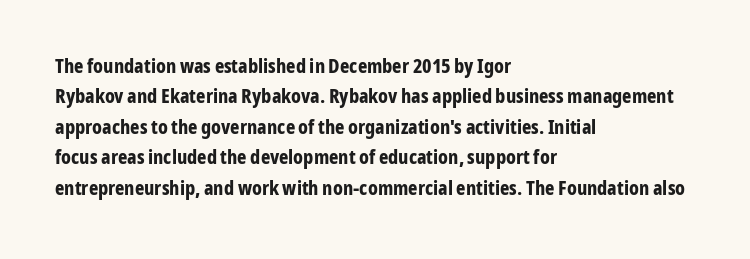
The image shows 20 px bold type, upright; set left-aligned, normal line spacing (1.52x), normal letter spacing, not underlined.
